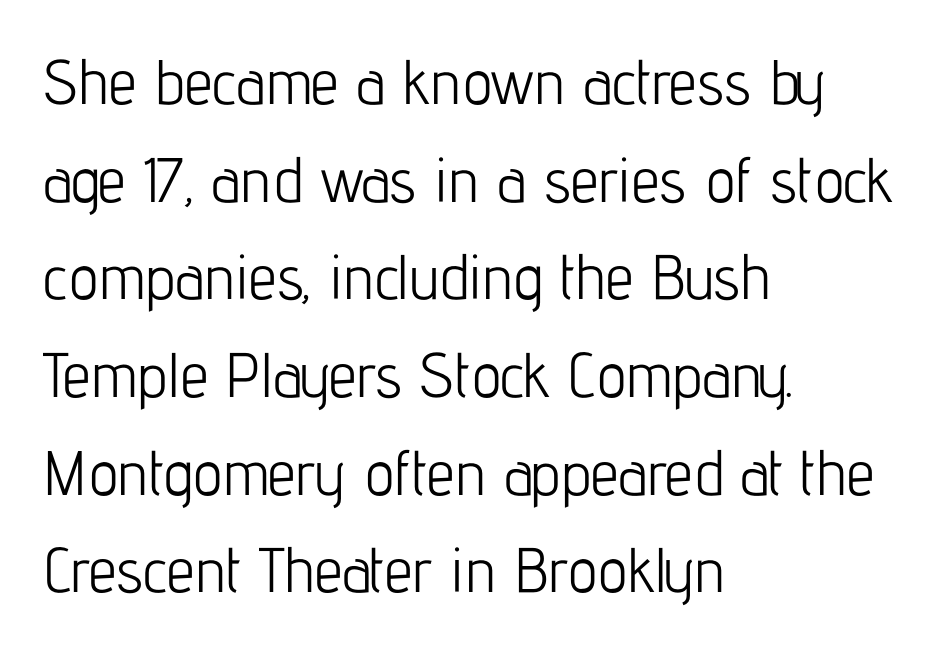
{"serif": "no", "italic": "no", "bold": "no", "weight": "light", "width": "condensed", "stroke_contrast": "low", "x_height": "medium", "monospaced": "no", "underline": "no", "align": "left", "line_spacing": "normal", "line_spacing_ratio": 1.55, "letter_spacing": "normal", "letter_spacing_em": 0.0, "glyph_px": 63}
